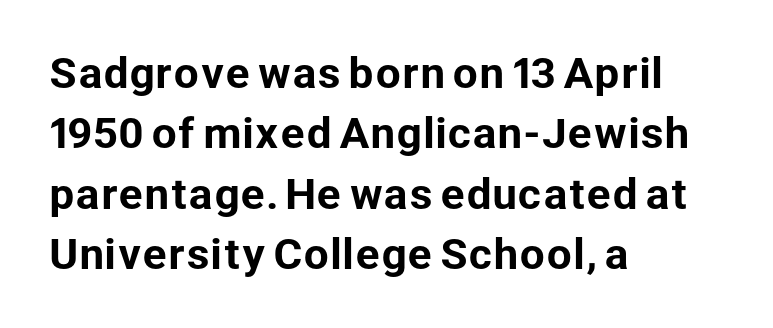
Q: Is the text italic (slanted)? A: No, it is upright.
Q: Is the typeface a serif or a sans-serif typeface? A: Sans-serif.
Q: Is the text underlined? A: No.
Q: How is the paragraph aligned? A: Left-aligned.
Q: Is the spacing between letters normal or unusually wide? A: Normal.
Q: Is the spacing between lines tight, normal or loose? A: Normal.
Q: Width (condensed, normal, or wide)? A: Normal.
Q: Stroke contrast? A: Low.
Q: x-height? A: Medium.
Q: Monospaced? A: No.
